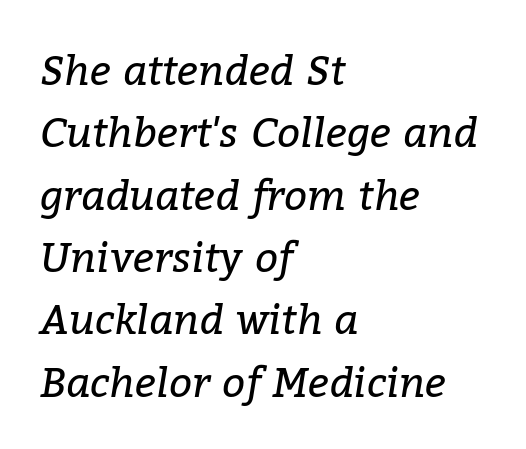
The image shows 41 px regular-weight serif type, italic (leaning right); set left-aligned, normal line spacing (1.52x), normal letter spacing, not underlined; low stroke contrast and a medium x-height.
